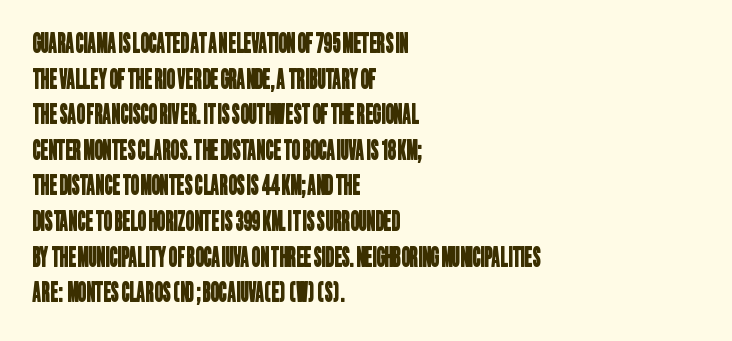
{"underline": "no", "align": "left", "line_spacing": "normal", "line_spacing_ratio": 1.37, "letter_spacing": "normal", "letter_spacing_em": 0.0, "glyph_px": 26}
